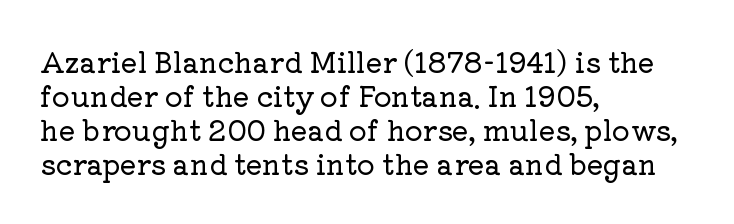
This sample uses plain, unmodified letter spacing. The font's upright variant was chosen for this text. Note the varied advance widths — an 'i' is clearly narrower than an 'm'. The font family rendered here belongs to the serif group. One-word summary of the alignment: left.
